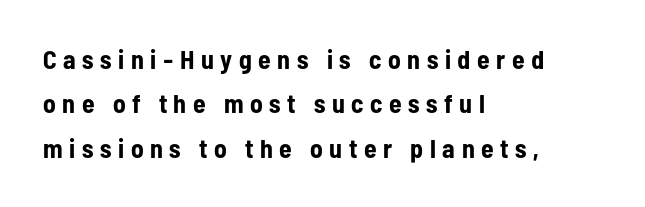
The image shows 26 px bold type, upright; set left-aligned, line spacing 1.71x, unusually wide letter spacing (+0.25 em), not underlined.
